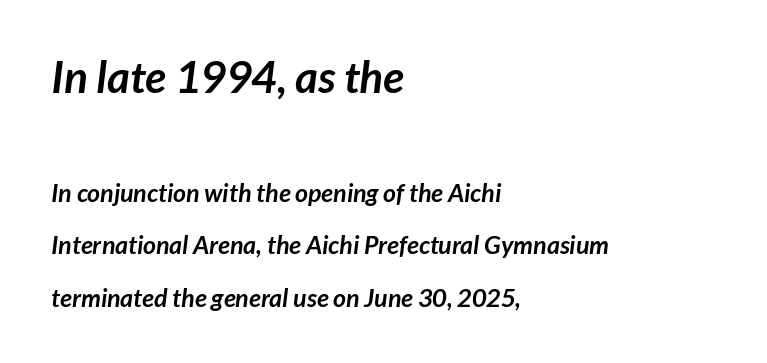
{"serif": "no", "bold": "yes", "weight": "semibold", "width": "normal", "stroke_contrast": "low", "x_height": "medium", "monospaced": "no", "underline": "no", "align": "left", "line_spacing": "loose", "line_spacing_ratio": 2.09, "letter_spacing": "normal", "letter_spacing_em": 0.0, "larger_block": "first", "size_ratio": 1.76, "glyph_px": 44}
